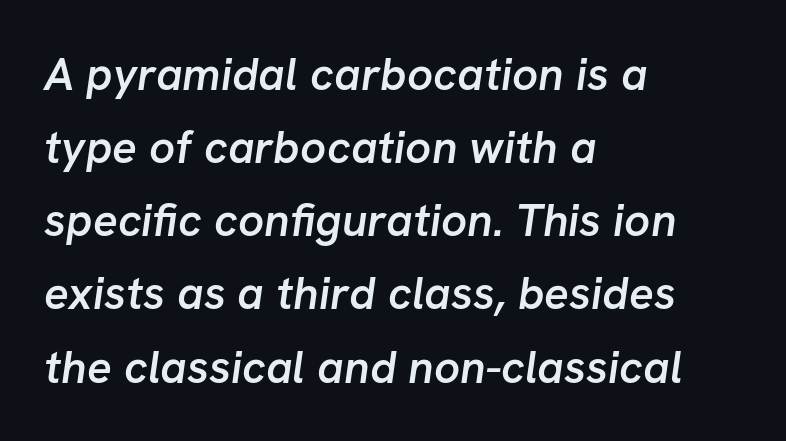
Q: Is the text bold? A: Semi-bold.
Q: Is the typeface a serif or a sans-serif typeface? A: Sans-serif.
Q: Is the text underlined? A: No.
Q: How is the paragraph aligned? A: Left-aligned.
Q: Is the spacing between letters normal or unusually wide? A: Normal.
Q: Is the spacing between lines tight, normal or loose? A: Normal.
Q: Width (condensed, normal, or wide)? A: Normal.
Q: Stroke contrast? A: Low.
Q: x-height? A: Medium.
Q: Monospaced? A: No.
